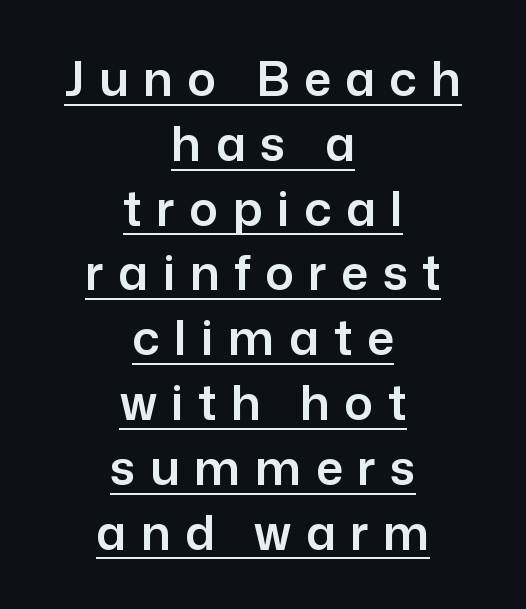
The characters display no serif detailing; their extremities are plain. If you folded the block vertically in half, each line would mirror itself in length. Rendered with straight, roman letterforms. Looks like regular typesetting: each glyph gets only the width it needs. The lines sit at an ordinary, default distance from one another. Caption: expanded tracking, letters set apart.
